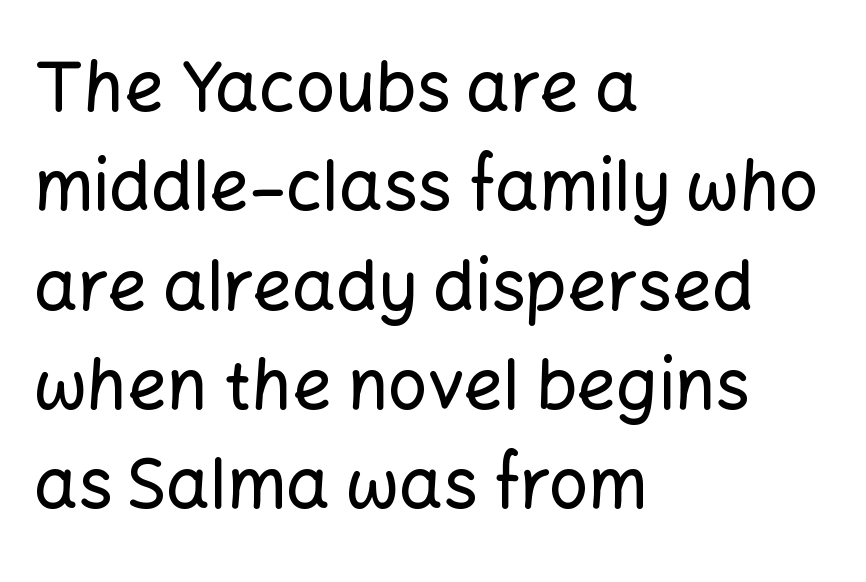
{"serif": "no", "italic": "no", "width": "normal", "stroke_contrast": "low", "x_height": "medium", "monospaced": "no", "underline": "no", "align": "left", "line_spacing": "normal", "line_spacing_ratio": 1.44, "letter_spacing": "normal", "letter_spacing_em": 0.0, "glyph_px": 69}
